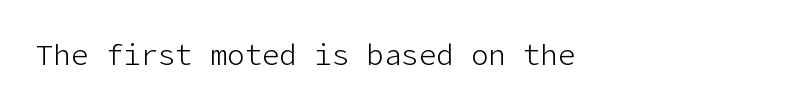
Q: Is the text bold? A: No.
Q: Is the text italic (slanted)? A: No, it is upright.
Q: Is the typeface a serif or a sans-serif typeface? A: Sans-serif.
Q: Is the text underlined? A: No.
Q: Is the spacing between letters normal or unusually wide? A: Normal.
Q: Width (condensed, normal, or wide)? A: Normal.
Q: Stroke contrast? A: Low.
Q: x-height? A: Medium.
